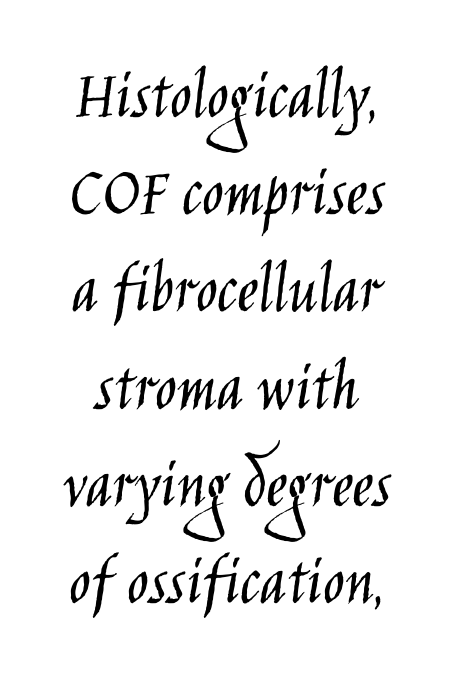
Regular leading. Typographically, this falls in the sans-serif category. These glyphs show unthickened strokes, regular width or finer. Inter-character spacing is left at the font's built-in metrics. The face used here is proportionally spaced, like ordinary book or web type.
